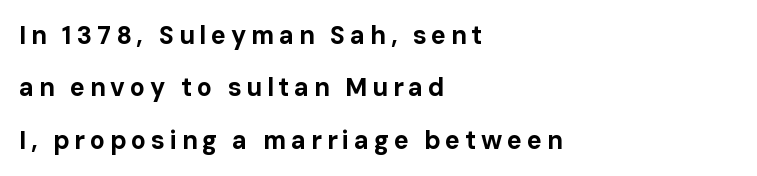
The passage shown stacks its lines with a broad gap. Designer's note — italics off, roman on. These lines are set flush left with a ragged right edge. Anything drawn beneath the words? Only blank space.
